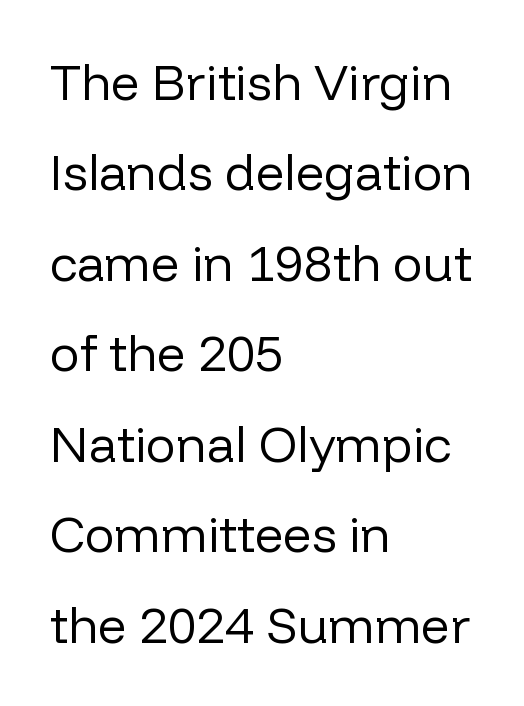
The image shows 50 px regular-weight sans-serif type, upright; set left-aligned, line spacing 1.81x, normal letter spacing, not underlined; low stroke contrast and a medium x-height.
